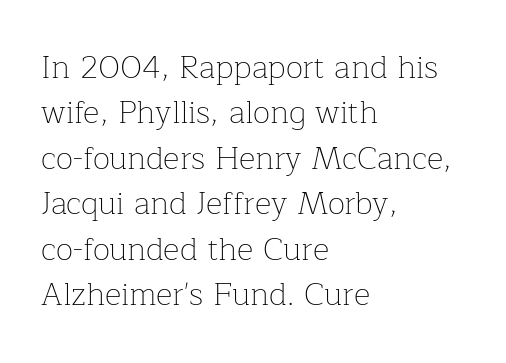
Q: Is the text bold? A: No.
Q: Is the text italic (slanted)? A: No, it is upright.
Q: Is the typeface a serif or a sans-serif typeface? A: Serif.
Q: Is the text underlined? A: No.
Q: How is the paragraph aligned? A: Left-aligned.
Q: Is the spacing between letters normal or unusually wide? A: Normal.
Q: Is the spacing between lines tight, normal or loose? A: Normal.
Q: Width (condensed, normal, or wide)? A: Normal.
Q: Stroke contrast? A: Low.
Q: x-height? A: Medium.
Q: Monospaced? A: No.
